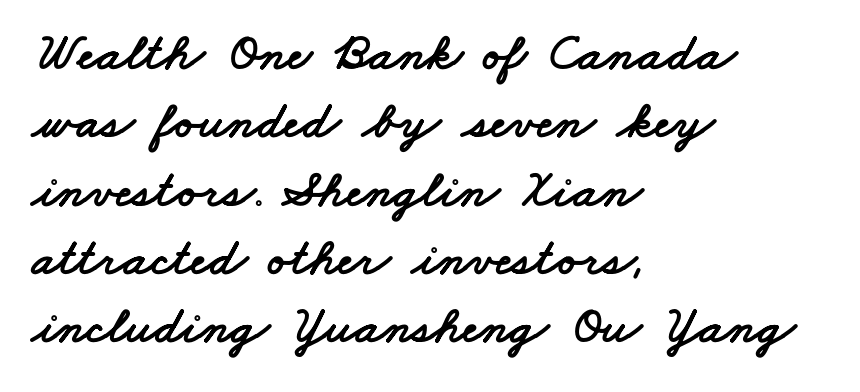
Q: Is the typeface a serif or a sans-serif typeface? A: Sans-serif.
Q: Is the text underlined? A: No.
Q: How is the paragraph aligned? A: Left-aligned.
Q: Is the spacing between letters normal or unusually wide? A: Normal.
Q: Is the spacing between lines tight, normal or loose? A: Normal.
Q: Width (condensed, normal, or wide)? A: Wide.
Q: Stroke contrast? A: Low.
Q: x-height? A: Small.
Q: Monospaced? A: No.
